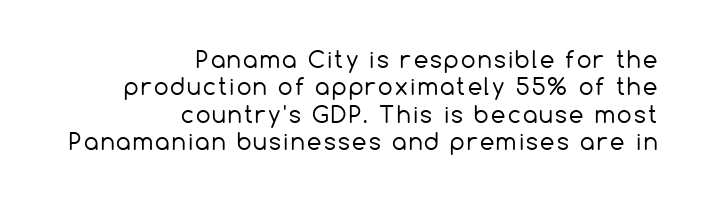
Where is the straight margin? On the right. No letter is thick-stroked: the sample isn't bold. Quick note: underline off. The letters stand upright; this is a roman face.
